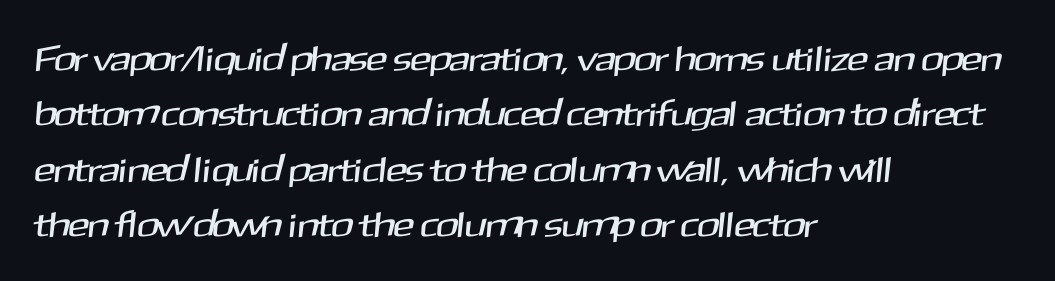
The image shows 35 px sans-serif type; set left-aligned, normal line spacing (1.58x), normal letter spacing, not underlined; medium stroke contrast and a medium x-height.
